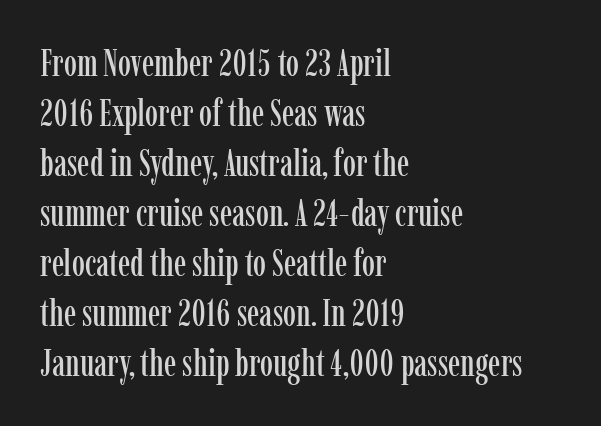
The image shows 37 px condensed serif type, upright; set left-aligned, normal line spacing (1.35x), normal letter spacing, not underlined; low stroke contrast and a medium x-height.
